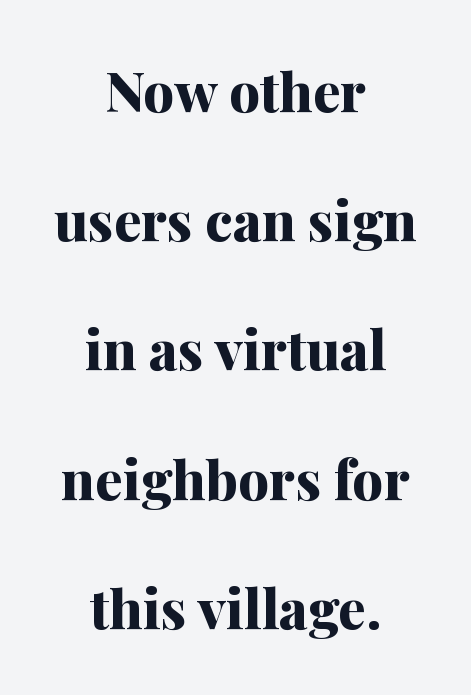
Q: Is the text bold? A: Yes.
Q: Is the text italic (slanted)? A: No, it is upright.
Q: Is the typeface a serif or a sans-serif typeface? A: Serif.
Q: Is the text underlined? A: No.
Q: How is the paragraph aligned? A: Centered.
Q: Is the spacing between letters normal or unusually wide? A: Normal.
Q: Is the spacing between lines tight, normal or loose? A: Loose.
Q: Width (condensed, normal, or wide)? A: Normal.
Q: Stroke contrast? A: Medium.
Q: x-height? A: Medium.
Q: Monospaced? A: No.
